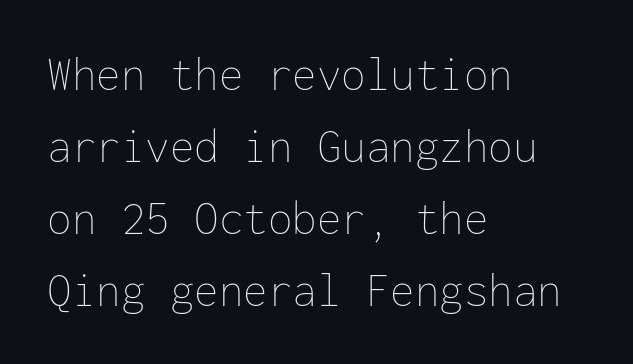
Q: Is the text bold? A: No.
Q: Is the text italic (slanted)? A: No, it is upright.
Q: Is the text underlined? A: No.
Q: How is the paragraph aligned? A: Left-aligned.
Q: Is the spacing between letters normal or unusually wide? A: Normal.
Q: Is the spacing between lines tight, normal or loose? A: Normal.
Q: Width (condensed, normal, or wide)? A: Normal.
Q: Stroke contrast? A: Low.
Q: x-height? A: Medium.
Q: Monospaced? A: Yes.
